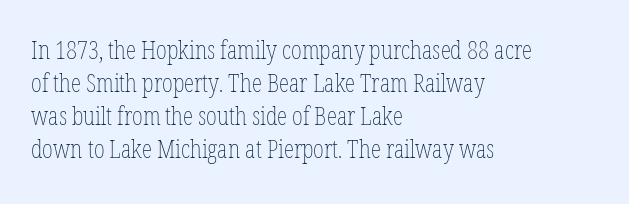
Q: Is the text bold? A: No.
Q: Is the text italic (slanted)? A: No, it is upright.
Q: Is the text underlined? A: No.
Q: How is the paragraph aligned? A: Left-aligned.
Q: Is the spacing between letters normal or unusually wide? A: Normal.
Q: Is the spacing between lines tight, normal or loose? A: Normal.
